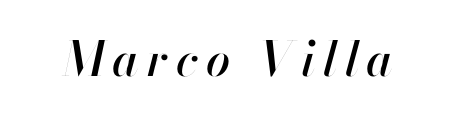
The whole block is typeset with a tilt. Think of a printed novel: that variable character pitch is what you see here. The space beneath each line is pristine and unruled.
